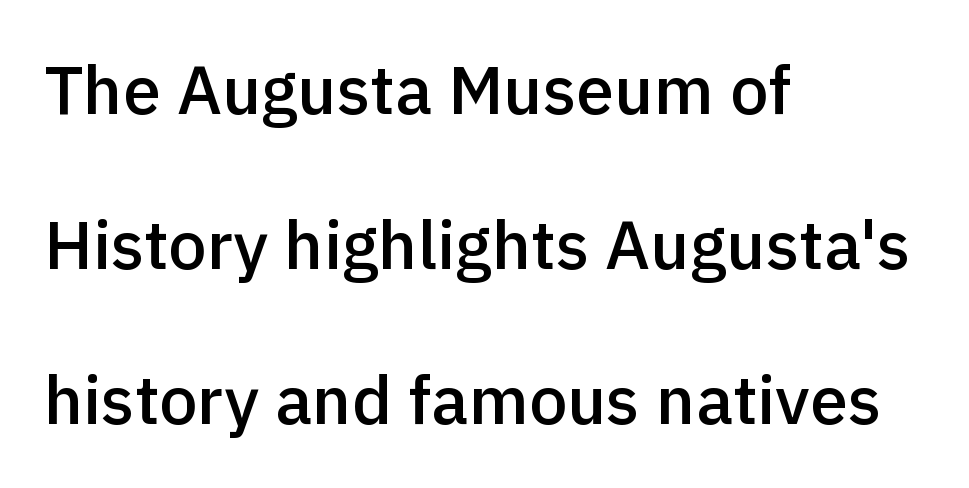
The lines in this sample share a left origin and differ only in where they stop. The specimen omits any rule beneath the text block's lines. The tracking reads as untouched default to a designer's eye. The passage shown is semibold, sitting just below true bold. Spacing verdict: proportional, widths tailored to each character.
